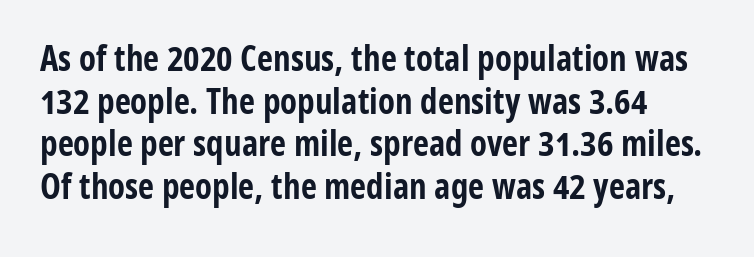
The image shows 35 px bold, condensed sans-serif type, upright; set line spacing 1.22x, normal letter spacing, not underlined; low stroke contrast and a medium x-height.
